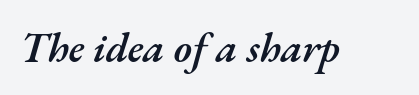
Every letter is mildly thick-stroked: semibold rather than bold. Here the designer chose a conventional face with non-uniform glyph widths. Anything drawn beneath the words? Only blank space. Tall strokes in this sample are angled rather than plumb.
